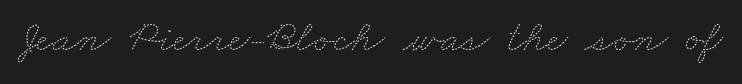
{"bold": "no", "weight": "thin", "width": "wide", "stroke_contrast": "medium", "x_height": "small", "monospaced": "no", "underline": "no", "letter_spacing": "normal", "letter_spacing_em": 0.0, "glyph_px": 45}
